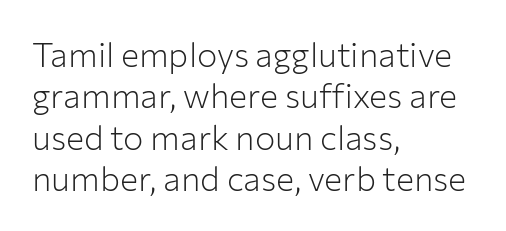
Q: Is the text bold? A: No.
Q: Is the text italic (slanted)? A: No, it is upright.
Q: Is the typeface a serif or a sans-serif typeface? A: Sans-serif.
Q: Is the text underlined? A: No.
Q: How is the paragraph aligned? A: Left-aligned.
Q: Is the spacing between letters normal or unusually wide? A: Normal.
Q: Width (condensed, normal, or wide)? A: Normal.
Q: Stroke contrast? A: Low.
Q: x-height? A: Medium.
Q: Monospaced? A: No.
